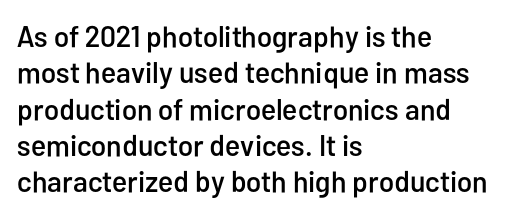
This rendering uses left alignment, leaving the right contour irregular. A roman cut, with each character standing at attention. Just letters on the line, the space beneath them empty. Is this a sans? Yes — the strokes have no serifs. Here the designer chose a conventional face with non-uniform glyph widths.
